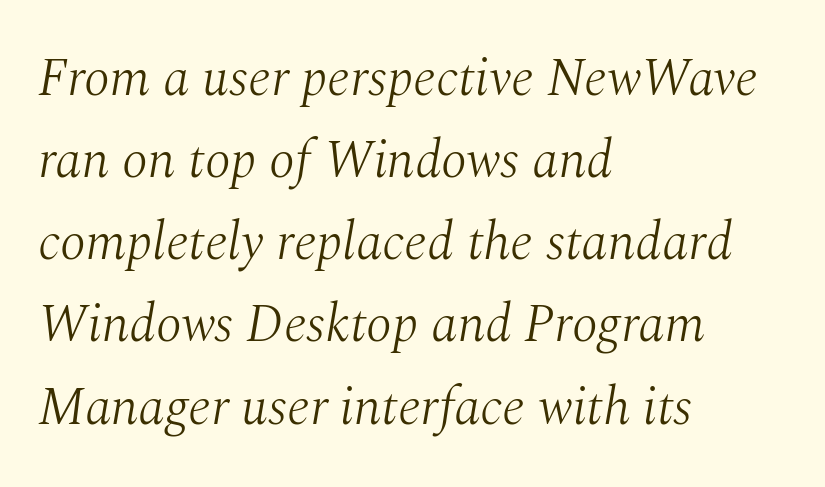
{"serif": "yes", "italic": "yes", "lean": "right", "slant_degrees": 10, "bold": "no", "weight": "light", "width": "normal", "stroke_contrast": "medium", "x_height": "medium", "monospaced": "no", "underline": "no", "align": "left", "line_spacing": "normal", "line_spacing_ratio": 1.55, "letter_spacing": "normal", "letter_spacing_em": 0.0, "glyph_px": 53}
